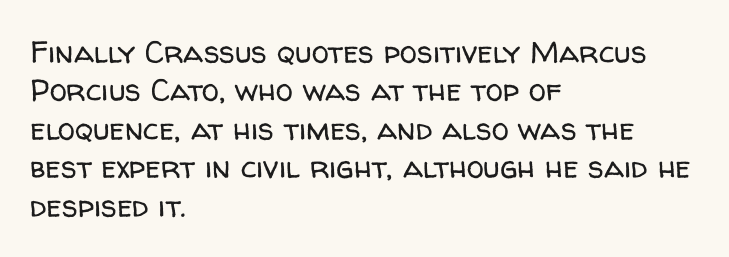
Q: Is the text bold? A: No.
Q: Is the text italic (slanted)? A: No, it is upright.
Q: Is the typeface a serif or a sans-serif typeface? A: Sans-serif.
Q: Is the text underlined? A: No.
Q: How is the paragraph aligned? A: Left-aligned.
Q: Is the spacing between letters normal or unusually wide? A: Normal.
Q: Width (condensed, normal, or wide)? A: Normal.
Q: Stroke contrast? A: Low.
Q: x-height? A: Medium.
Q: Monospaced? A: No.
